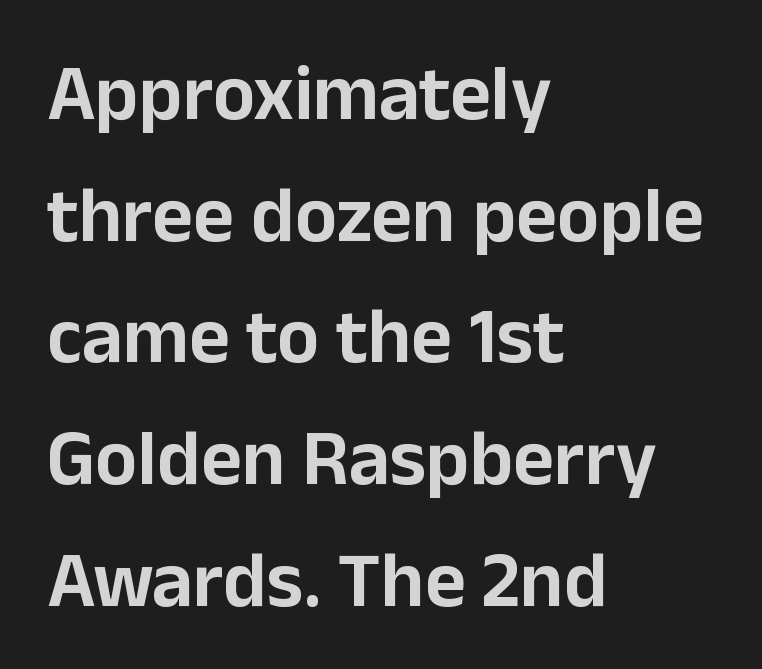
The image shows 79 px sans-serif type, upright; set left-aligned, normal line spacing (1.54x), normal letter spacing, not underlined; low stroke contrast and a medium x-height.
